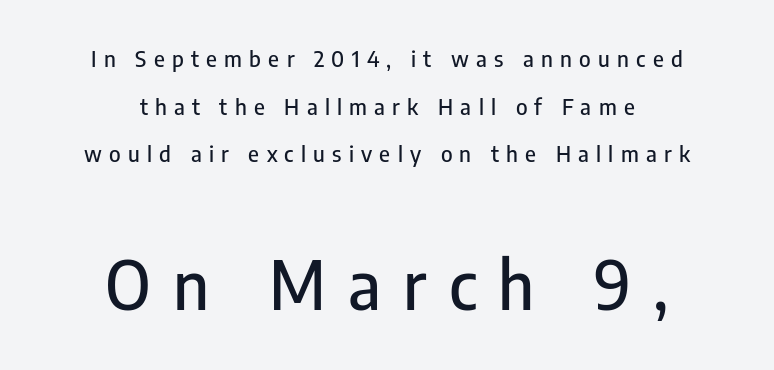
Q: Is the text italic (slanted)? A: No, it is upright.
Q: Is the typeface a serif or a sans-serif typeface? A: Sans-serif.
Q: Is the text underlined? A: No.
Q: How is the paragraph aligned? A: Centered.
Q: Is the spacing between letters normal or unusually wide? A: Unusually wide.
Q: Is the spacing between lines tight, normal or loose? A: Loose.
Q: Which block of text is set in a larger size, the first (top) or the second (bottom)? A: The second (bottom) one.
Q: Width (condensed, normal, or wide)? A: Condensed.
Q: Stroke contrast? A: Low.
Q: x-height? A: Medium.
Q: Monospaced? A: No.
